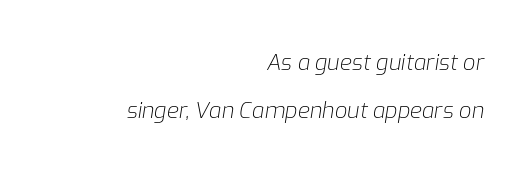
The image shows 22 px text type, italic (leaning right); set right-aligned, loose line spacing (2.17x), normal letter spacing, not underlined.
